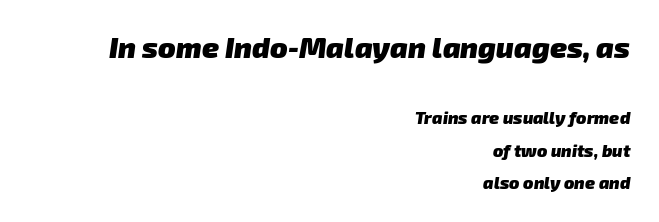
{"serif": "no", "bold": "yes", "weight": "heavy", "width": "normal", "stroke_contrast": "low", "x_height": "medium", "monospaced": "no", "underline": "no", "align": "right", "line_spacing": "loose", "line_spacing_ratio": 1.9, "letter_spacing": "normal", "letter_spacing_em": 0.0, "larger_block": "first", "size_ratio": 1.71, "glyph_px": 29}
